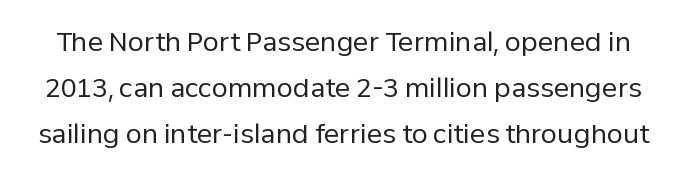
{"italic": "no", "bold": "no", "underline": "no", "line_spacing_ratio": 1.76, "letter_spacing": "normal", "letter_spacing_em": 0.0, "glyph_px": 26}
